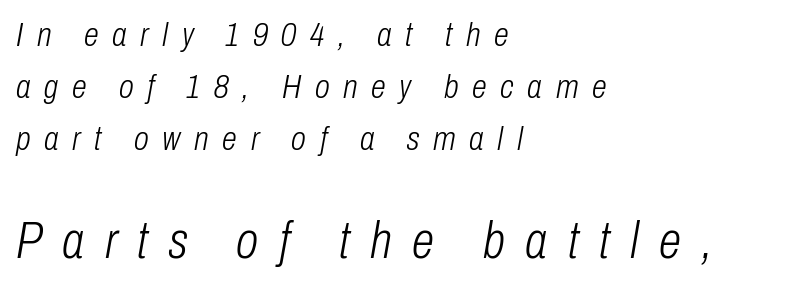
{"italic": "yes", "lean": "right", "slant_degrees": 10, "bold": "no", "weight": "light", "width": "condensed", "stroke_contrast": "low", "x_height": "medium", "monospaced": "no", "underline": "no", "align": "left", "line_spacing": "normal", "line_spacing_ratio": 1.53, "letter_spacing": "wide", "letter_spacing_em": 0.4, "larger_block": "second", "size_ratio": 1.5, "glyph_px": 51}
